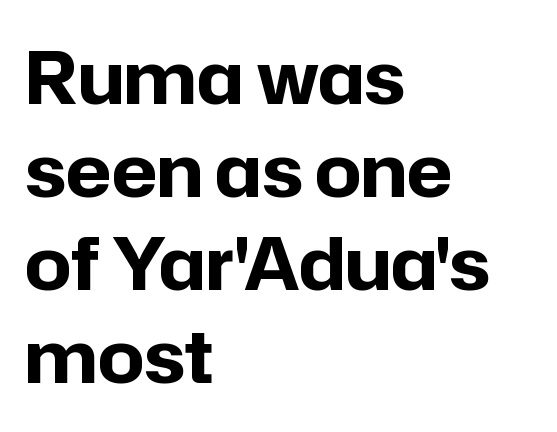
The image shows 72 px bold sans-serif type, upright; set left-aligned, normal line spacing (1.29x), normal letter spacing, not underlined; low stroke contrast and a medium x-height.
